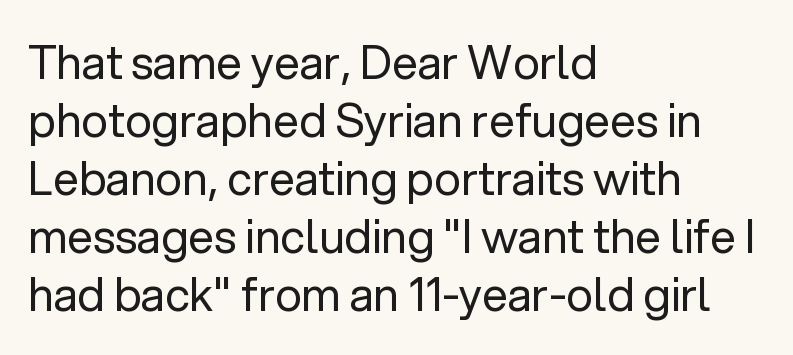
The image shows 46 px regular-weight sans-serif type, upright; set left-aligned, normal line spacing (1.26x), normal letter spacing, not underlined; low stroke contrast and a medium x-height.
